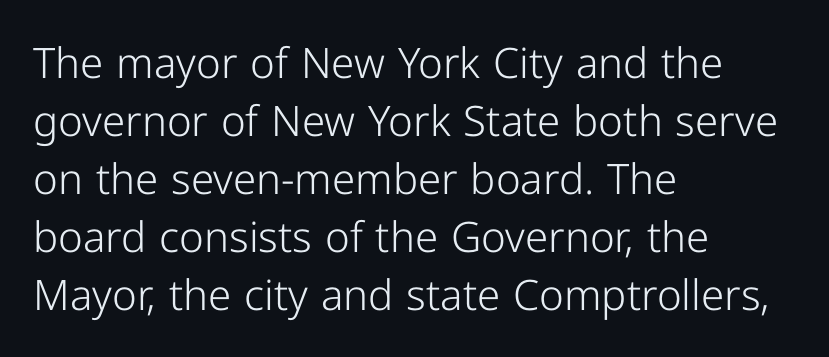
Q: Is the text bold? A: No.
Q: Is the text italic (slanted)? A: No, it is upright.
Q: Is the typeface a serif or a sans-serif typeface? A: Sans-serif.
Q: Is the text underlined? A: No.
Q: How is the paragraph aligned? A: Left-aligned.
Q: Is the spacing between letters normal or unusually wide? A: Normal.
Q: Is the spacing between lines tight, normal or loose? A: Normal.
Q: Width (condensed, normal, or wide)? A: Normal.
Q: Stroke contrast? A: Low.
Q: x-height? A: Medium.
Q: Monospaced? A: No.
